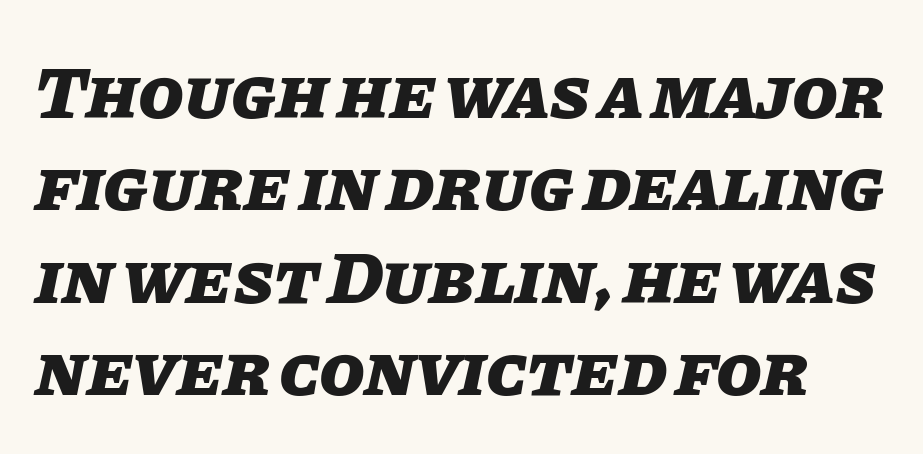
{"italic": "yes", "lean": "right", "slant_degrees": 11, "bold": "yes", "weight": "heavy", "width": "normal", "stroke_contrast": "low", "x_height": "large", "monospaced": "no", "underline": "no", "line_spacing": "normal", "line_spacing_ratio": 1.25, "letter_spacing": "normal", "letter_spacing_em": 0.0, "glyph_px": 74}
